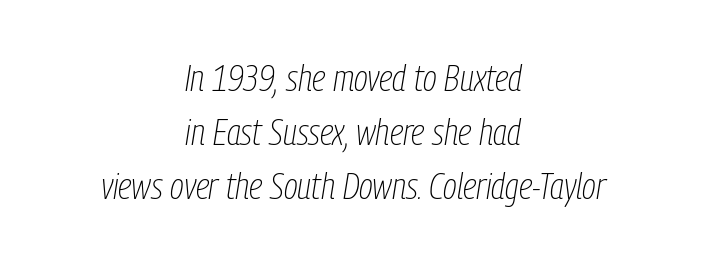
{"italic": "yes", "lean": "right", "slant_degrees": 9, "bold": "no", "weight": "thin", "width": "condensed", "stroke_contrast": "low", "x_height": "medium", "monospaced": "no", "underline": "no", "align": "center", "line_spacing": "normal", "line_spacing_ratio": 1.46, "letter_spacing": "normal", "letter_spacing_em": 0.0, "glyph_px": 37}
